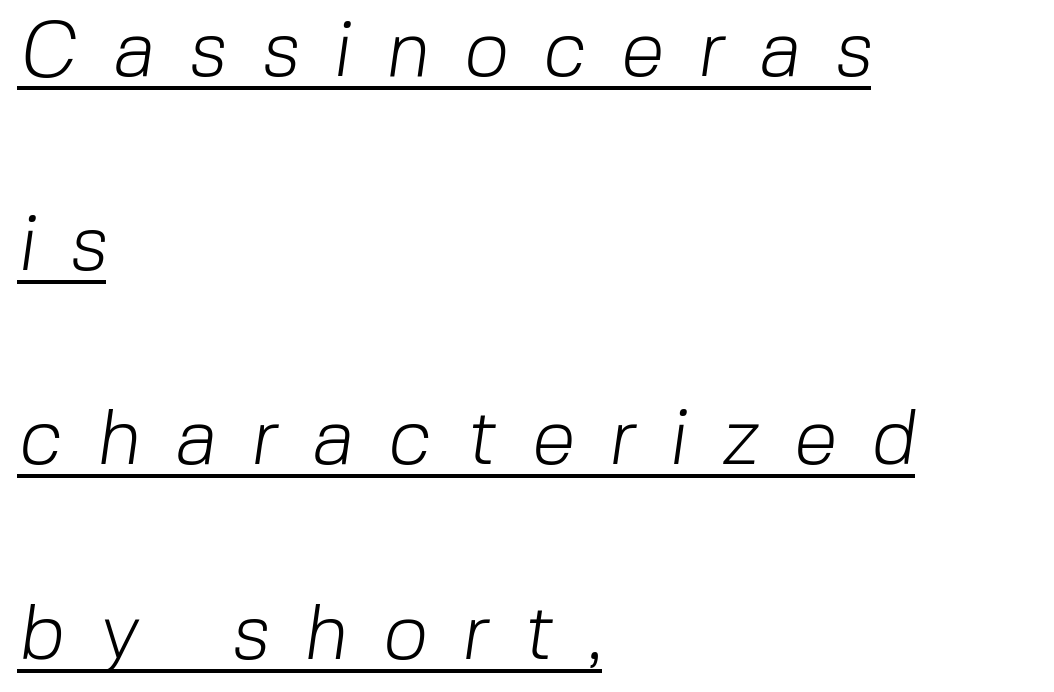
{"serif": "no", "bold": "no", "weight": "light", "width": "normal", "stroke_contrast": "low", "x_height": "medium", "monospaced": "no", "underline": "yes", "align": "left", "line_spacing": "loose", "line_spacing_ratio": 2.49, "letter_spacing": "wide", "letter_spacing_em": 0.45, "glyph_px": 78}
